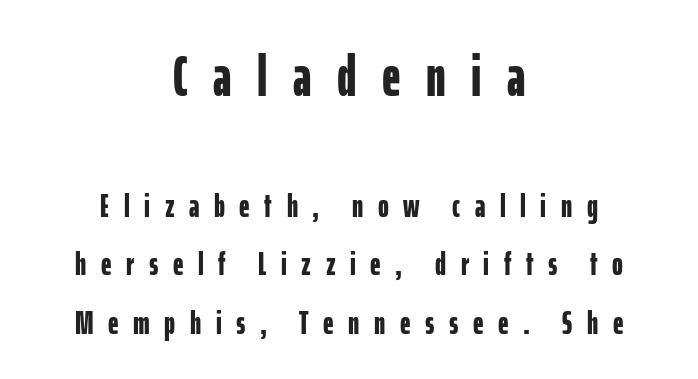
Ascenders rise straight up at ninety degrees. The paragraph shown floats in the horizontal middle. The gaps between neighbouring characters are conspicuously large. This sample uses a sans-serif face. In terms of weight, the rendering is a true, heavy bold. Has an underline been added? It has not.
